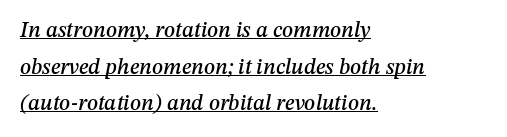
The image shows 22 px text type, italic (leaning right); set left-aligned, normal line spacing (1.66x), normal letter spacing, underlined.
